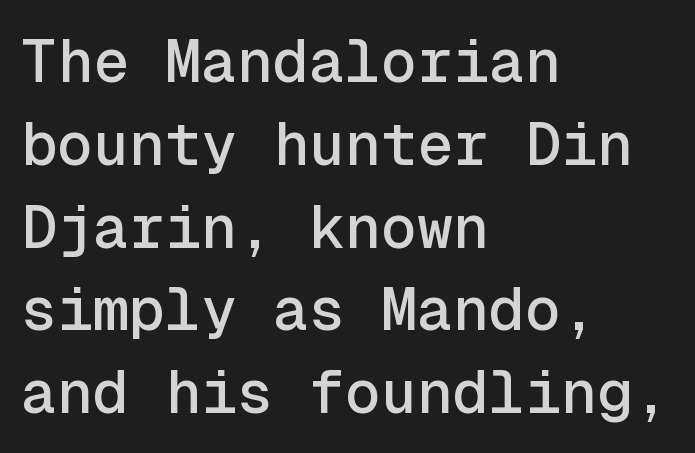
Q: Is the text italic (slanted)? A: No, it is upright.
Q: Is the typeface a serif or a sans-serif typeface? A: Sans-serif.
Q: Is the text underlined? A: No.
Q: How is the paragraph aligned? A: Left-aligned.
Q: Is the spacing between letters normal or unusually wide? A: Normal.
Q: Is the spacing between lines tight, normal or loose? A: Normal.
Q: Width (condensed, normal, or wide)? A: Normal.
Q: x-height? A: Medium.
Q: Monospaced? A: Yes.
